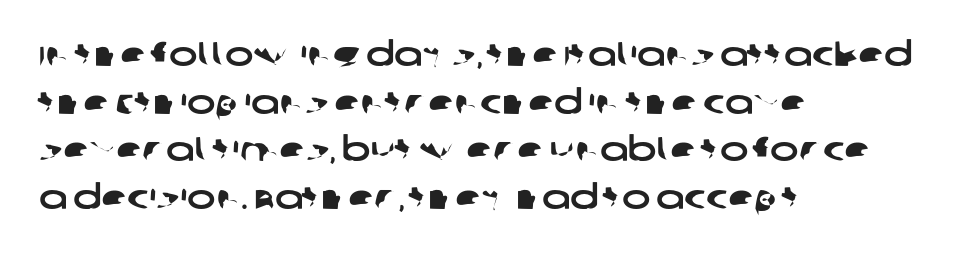
Q: Is the typeface a serif or a sans-serif typeface? A: Sans-serif.
Q: Is the text underlined? A: No.
Q: How is the paragraph aligned? A: Left-aligned.
Q: Is the spacing between letters normal or unusually wide? A: Normal.
Q: Is the spacing between lines tight, normal or loose? A: Normal.
Q: Width (condensed, normal, or wide)? A: Wide.
Q: Stroke contrast? A: Low.
Q: x-height? A: Large.
Q: Monospaced? A: No.
